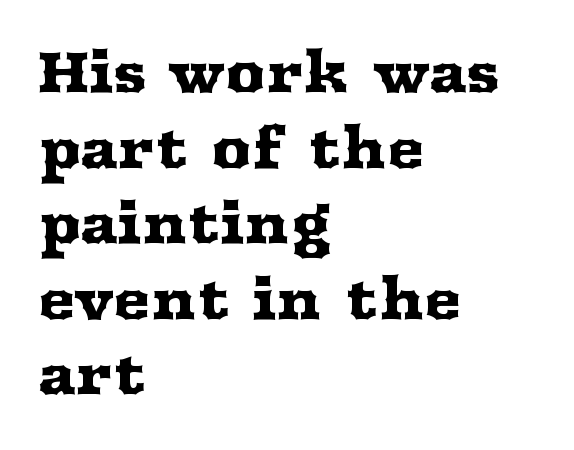
A serif font was chosen for this passage. Posture: vertical. The baseline area is clear. The compositor pushed each line to the left boundary. The letters sit at their default tracking, neither squeezed nor spread. Spacing verdict: proportional, widths tailored to each character.
